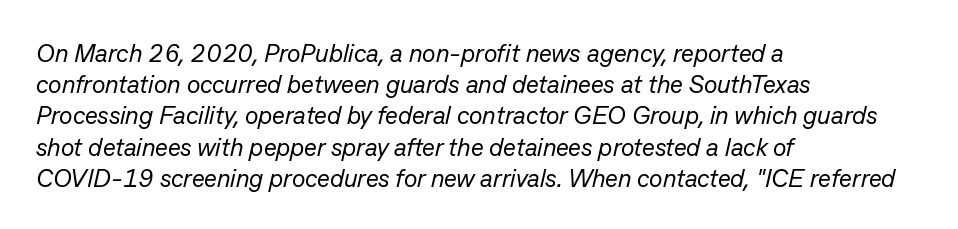
Q: Is the text bold? A: No.
Q: Is the text italic (slanted)? A: Yes, it leans right by about 13 degrees.
Q: Is the text underlined? A: No.
Q: How is the paragraph aligned? A: Left-aligned.
Q: Is the spacing between letters normal or unusually wide? A: Normal.
Q: Is the spacing between lines tight, normal or loose? A: Normal.
